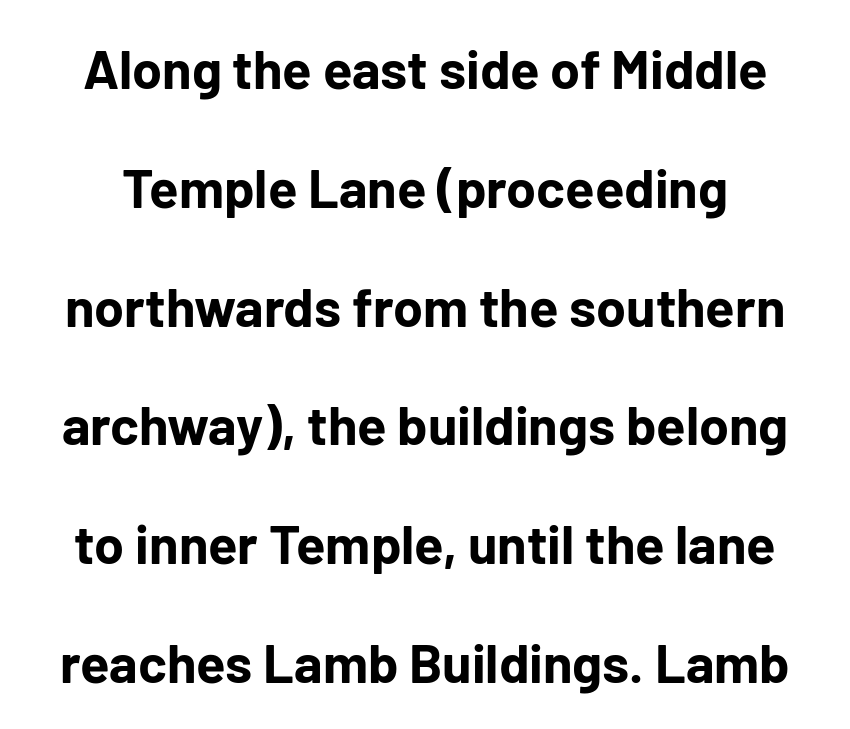
If you measured baseline to baseline, you'd find a long distance. How are the letters spaced? Ordinarily, with no added tracking. Think of a printed novel: that variable character pitch is what you see here. Quick note: not italic, upright. Nothing sits at the stroke ends, so this counts as sans-serif.
